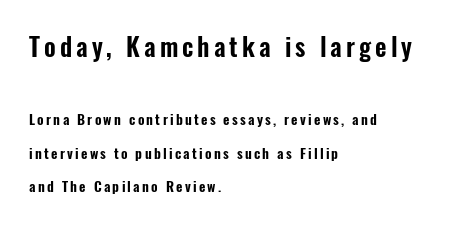
Q: Is the text italic (slanted)? A: No, it is upright.
Q: Is the text underlined? A: No.
Q: How is the paragraph aligned? A: Left-aligned.
Q: Is the spacing between lines tight, normal or loose? A: Loose.
Q: Which block of text is set in a larger size, the first (top) or the second (bottom)? A: The first (top) one.
